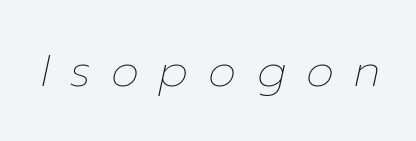
The image shows 45 px thin type, italic (leaning right); set unusually wide letter spacing (+0.45 em), not underlined; low stroke contrast and a medium x-height.
